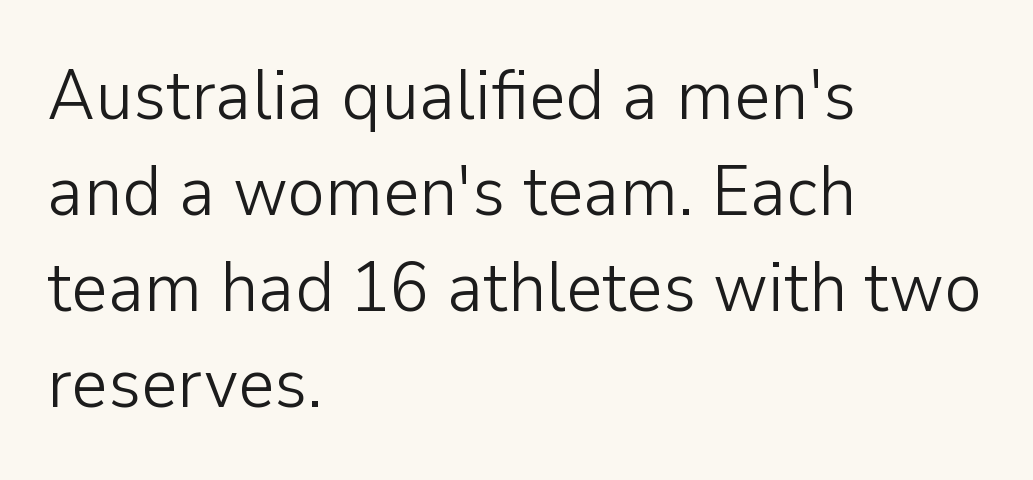
The image shows 71 px light sans-serif type, upright; set left-aligned, normal line spacing (1.35x), normal letter spacing, not underlined; low stroke contrast and a medium x-height.
